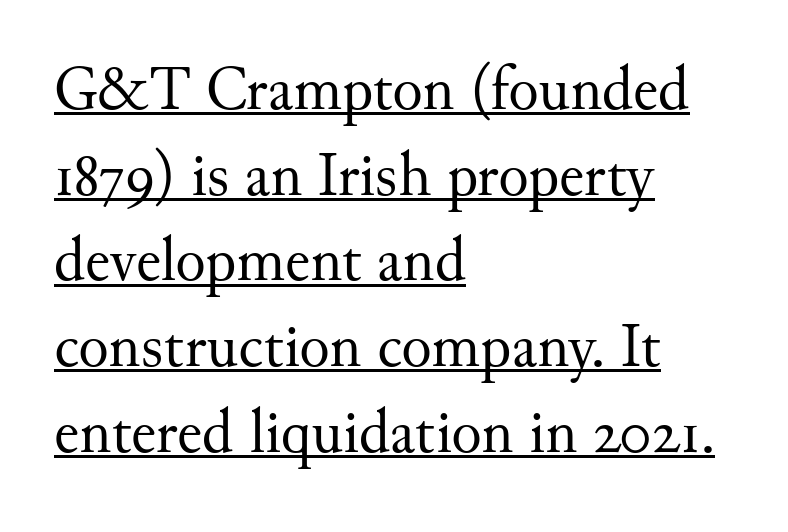
{"serif": "yes", "italic": "no", "bold": "no", "weight": "regular", "width": "normal", "stroke_contrast": "medium", "x_height": "small", "monospaced": "no", "underline": "yes", "align": "left", "line_spacing": "normal", "line_spacing_ratio": 1.36, "letter_spacing": "normal", "letter_spacing_em": 0.0, "glyph_px": 63}
